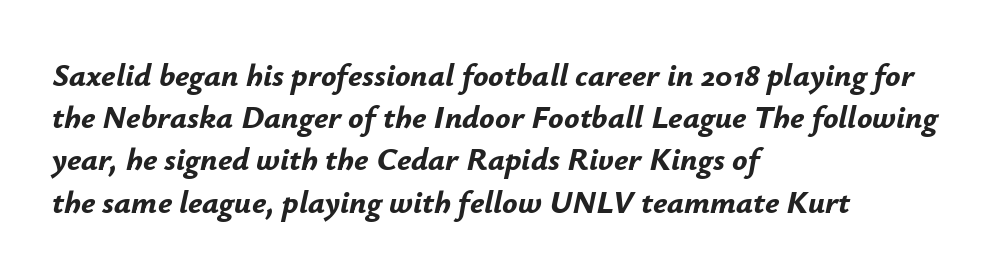
{"italic": "yes", "lean": "right", "slant_degrees": 12, "bold": "yes", "weight": "bold", "width": "normal", "stroke_contrast": "low", "x_height": "small", "monospaced": "no", "underline": "no", "align": "left", "line_spacing": "normal", "line_spacing_ratio": 1.32, "letter_spacing": "normal", "letter_spacing_em": 0.0, "glyph_px": 32}
